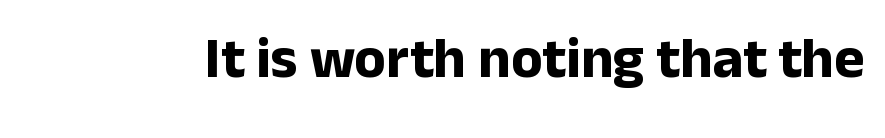
The image shows 58 px bold sans-serif type, upright; set normal letter spacing, not underlined; low stroke contrast and a medium x-height.
